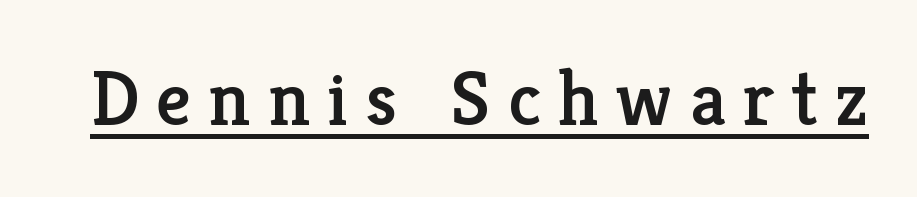
{"serif": "yes", "italic": "no", "width": "normal", "stroke_contrast": "low", "x_height": "medium", "monospaced": "no", "underline": "yes", "letter_spacing": "wide", "letter_spacing_em": 0.22, "glyph_px": 78}
